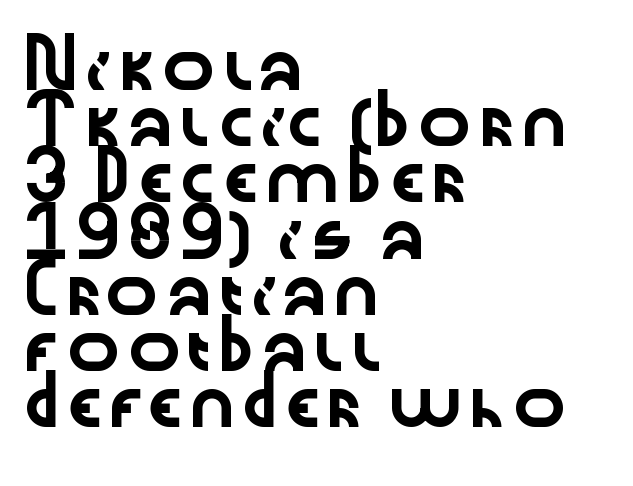
The image shows 45 px wide sans-serif type, upright; set left-aligned, normal line spacing (1.25x), normal letter spacing, not underlined; low stroke contrast and a medium x-height.
